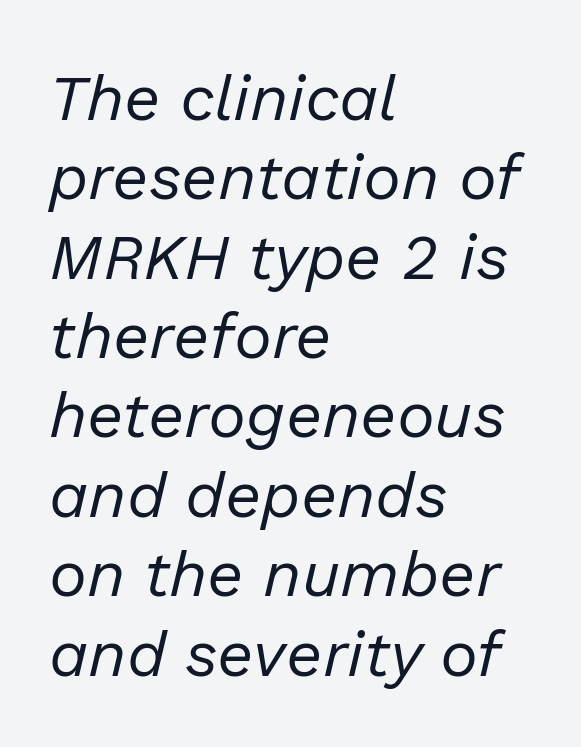
{"italic": "yes", "lean": "right", "slant_degrees": 13, "bold": "no", "weight": "regular", "width": "normal", "stroke_contrast": "low", "x_height": "medium", "monospaced": "no", "underline": "no", "align": "left", "line_spacing_ratio": 1.24, "letter_spacing": "normal", "letter_spacing_em": 0.0, "glyph_px": 64}
